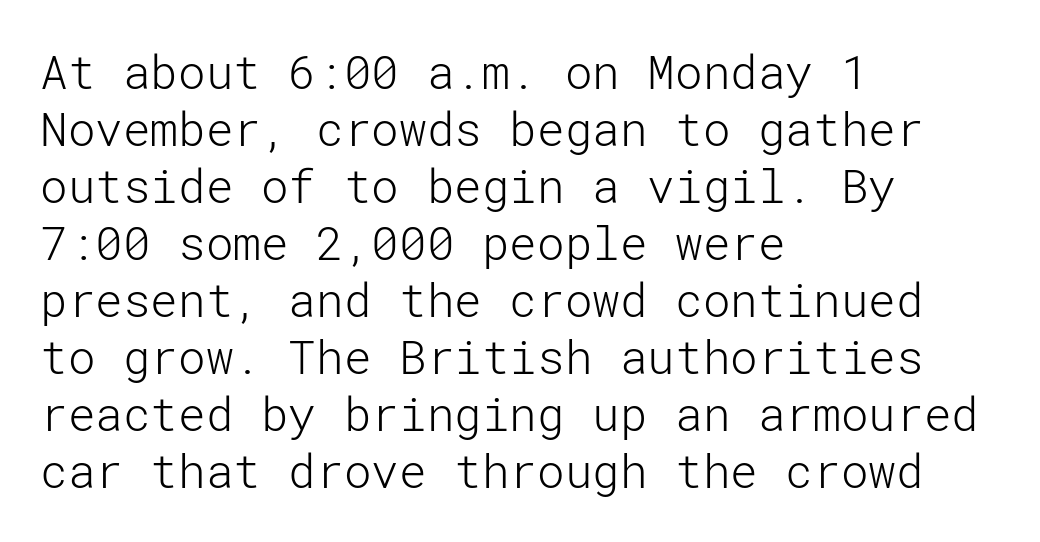
The font is comparable to plain body text, perhaps lighter. Descenders hang freely into open space. In terms of posture, this sample is upright. These lines are set flush left with a ragged right edge. Look at the tracking — it's just the regular setting, nothing added. The typeface chosen for these lines omits serifs.
